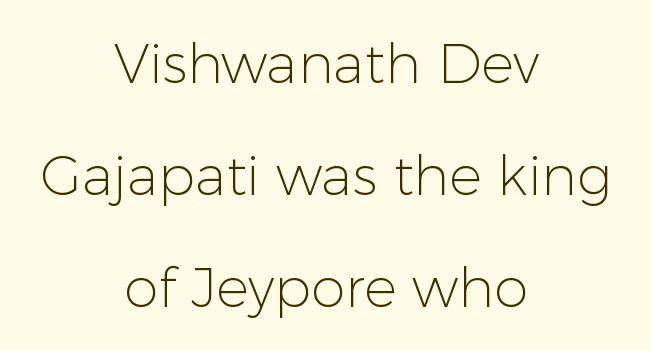
The cut favours lightness, reaching ordinary text weight at its darkest. The letters sit at their default tracking, neither squeezed nor spread. Every row of glyphs is offset so its center matches the block's center. The letters stand straight up with perfectly vertical stems. A typesetter would call this proportional, since set widths differ per character.
